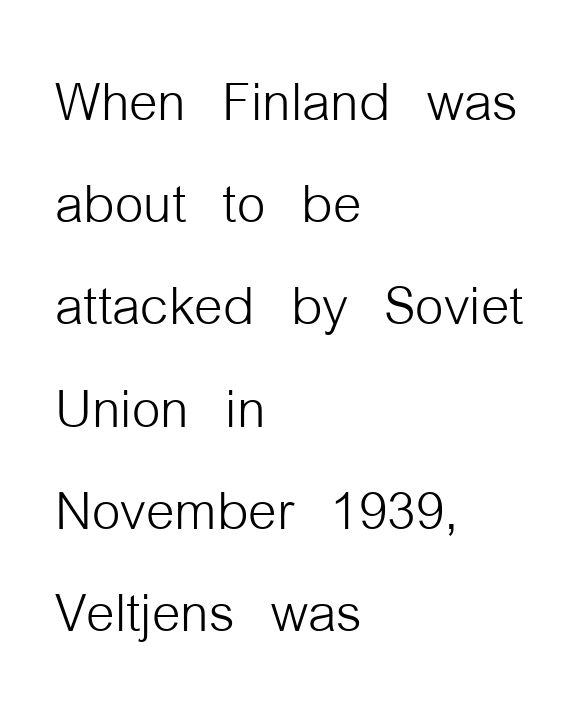
Q: Is the text bold? A: No.
Q: Is the text italic (slanted)? A: No, it is upright.
Q: Is the typeface a serif or a sans-serif typeface? A: Sans-serif.
Q: Is the text underlined? A: No.
Q: How is the paragraph aligned? A: Left-aligned.
Q: Is the spacing between letters normal or unusually wide? A: Normal.
Q: Is the spacing between lines tight, normal or loose? A: Normal.
Q: Width (condensed, normal, or wide)? A: Condensed.
Q: Stroke contrast? A: Low.
Q: x-height? A: Medium.
Q: Monospaced? A: No.
